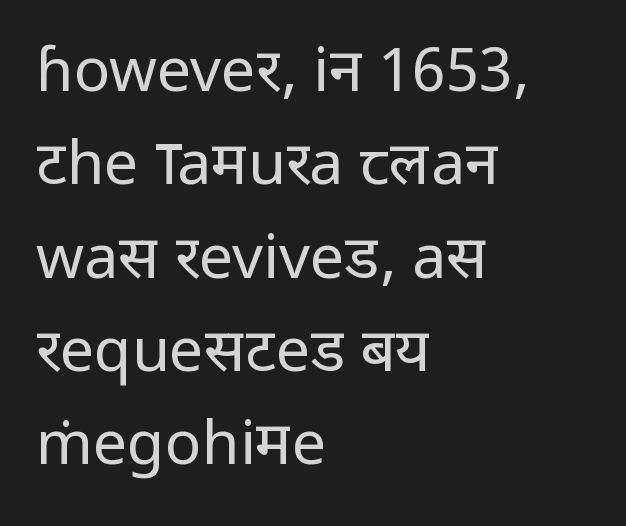
Q: Is the text bold? A: No.
Q: Is the text italic (slanted)? A: No, it is upright.
Q: Is the typeface a serif or a sans-serif typeface? A: Sans-serif.
Q: Is the text underlined? A: No.
Q: How is the paragraph aligned? A: Left-aligned.
Q: Is the spacing between letters normal or unusually wide? A: Normal.
Q: Is the spacing between lines tight, normal or loose? A: Normal.
Q: Width (condensed, normal, or wide)? A: Normal.
Q: Stroke contrast? A: Low.
Q: x-height? A: Medium.
Q: Monospaced? A: No.
